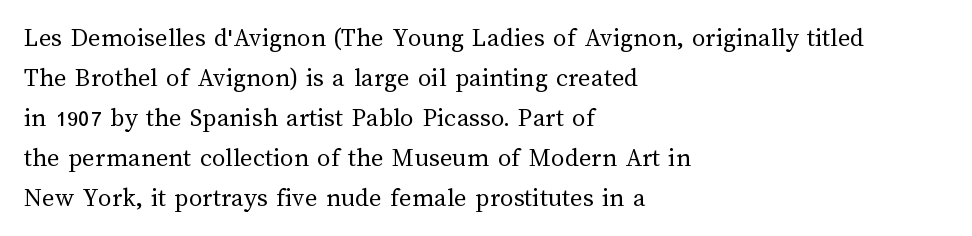
The image shows 27 px text type, upright; set left-aligned, normal line spacing (1.48x), normal letter spacing, not underlined.
